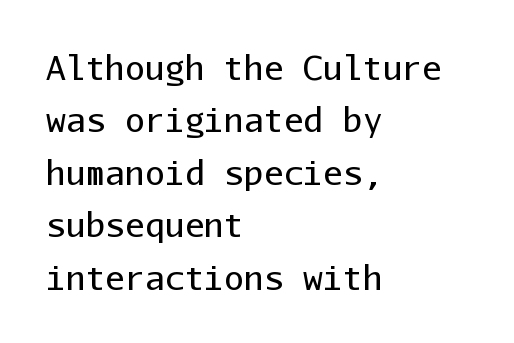
Q: Is the text bold? A: No.
Q: Is the text italic (slanted)? A: No, it is upright.
Q: Is the typeface a serif or a sans-serif typeface? A: Sans-serif.
Q: Is the text underlined? A: No.
Q: How is the paragraph aligned? A: Left-aligned.
Q: Is the spacing between letters normal or unusually wide? A: Normal.
Q: Is the spacing between lines tight, normal or loose? A: Normal.
Q: Width (condensed, normal, or wide)? A: Normal.
Q: Stroke contrast? A: Low.
Q: x-height? A: Medium.
Q: Monospaced? A: Yes.
